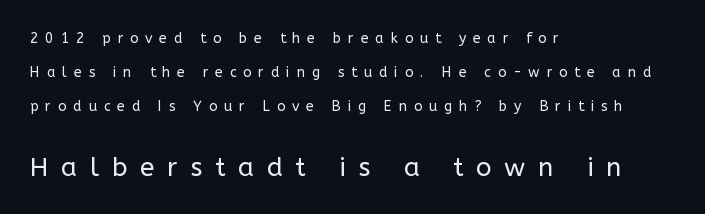
Q: Is the text bold? A: No.
Q: Is the text italic (slanted)? A: No, it is upright.
Q: Is the text underlined? A: No.
Q: How is the paragraph aligned? A: Left-aligned.
Q: Is the spacing between letters normal or unusually wide? A: Unusually wide.
Q: Is the spacing between lines tight, normal or loose? A: Loose.
Q: Which block of text is set in a larger size, the first (top) or the second (bottom)? A: The second (bottom) one.
